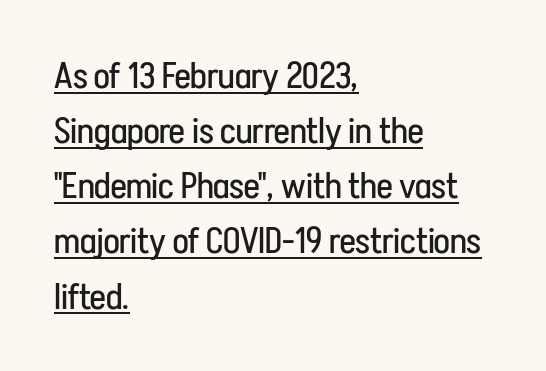
Caption: lettering with a line underneath. The paragraph shown leans on its left margin. Each letter keeps its own natural width here, so spacing adapts to shape. These glyphs show unthickened strokes, regular width or finer. This is sans-serif lettering, the kind often seen on screens and signage. The vertical gap from one line to the next is medium.
